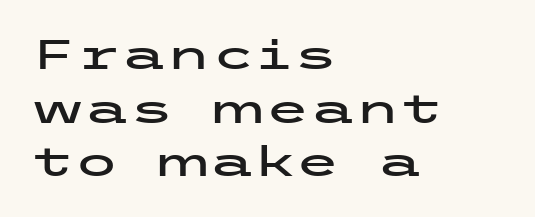
The image shows 41 px wide sans-serif type, upright; set left-aligned, normal line spacing (1.31x), normal letter spacing, not underlined; low stroke contrast and a medium x-height.
